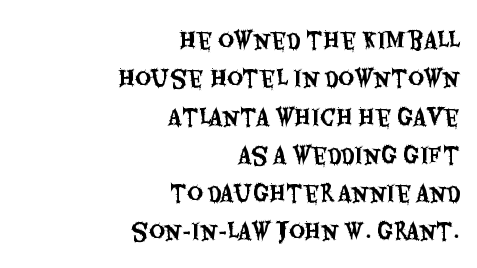
The image shows 22 px text type, upright; set right-aligned, line spacing 1.74x, normal letter spacing, not underlined.
